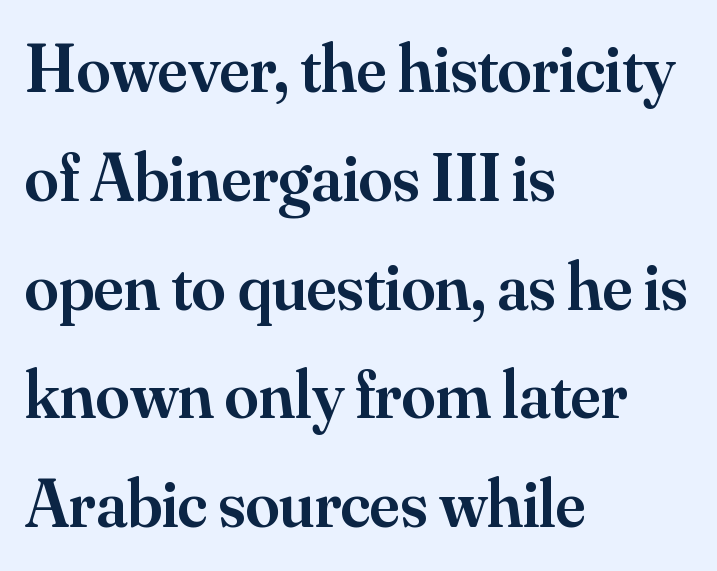
The font is running at a semibold setting, under full bold. The string is rendered with underlining switched off. The tracking reads as untouched default to a designer's eye. Here the designer chose a conventional face with non-uniform glyph widths. The typeface chosen for these lines features serifs.
